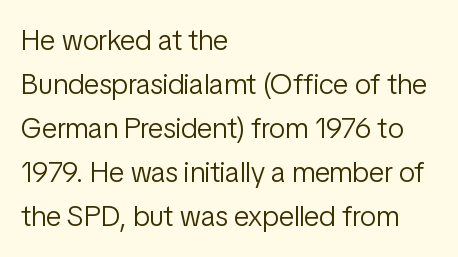
{"serif": "no", "italic": "no", "bold": "no", "weight": "light", "width": "condensed", "stroke_contrast": "low", "x_height": "medium", "monospaced": "no", "underline": "no", "align": "left", "line_spacing": "normal", "line_spacing_ratio": 1.52, "letter_spacing": "normal", "letter_spacing_em": 0.0, "glyph_px": 29}
